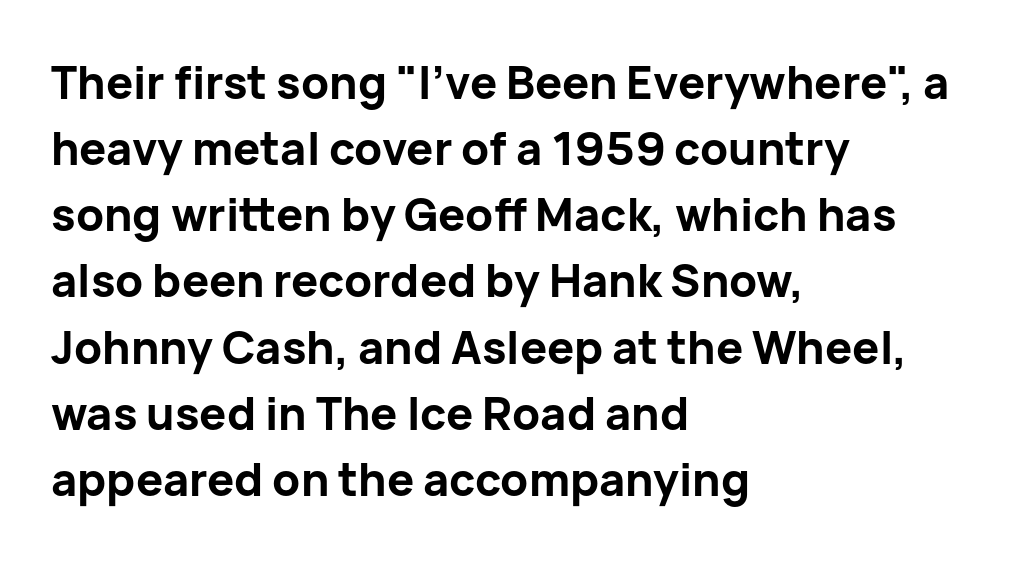
The glyphs in this specimen are sans serif. Is this a fixed-width face? No — the glyphs have proportional, varying widths. These lines sit exactly where default settings would place them. Check under the words: just untouched page.
